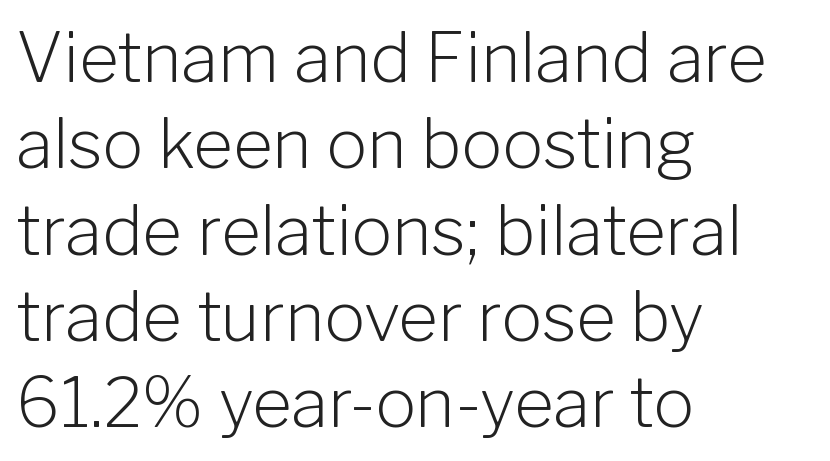
The image shows 68 px light sans-serif type, upright; set left-aligned, normal line spacing (1.27x), normal letter spacing, not underlined; low stroke contrast and a medium x-height.
